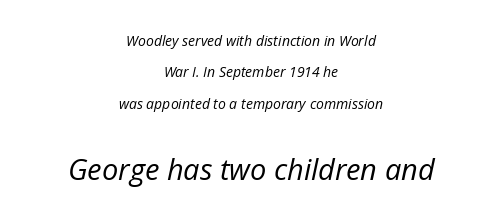
Q: Is the text bold? A: No.
Q: Is the text italic (slanted)? A: Yes, it leans right by about 12 degrees.
Q: Is the text underlined? A: No.
Q: How is the paragraph aligned? A: Centered.
Q: Is the spacing between letters normal or unusually wide? A: Normal.
Q: Is the spacing between lines tight, normal or loose? A: Loose.
Q: Which block of text is set in a larger size, the first (top) or the second (bottom)? A: The second (bottom) one.
Q: Width (condensed, normal, or wide)? A: Normal.
Q: Stroke contrast? A: Low.
Q: x-height? A: Medium.
Q: Monospaced? A: No.
